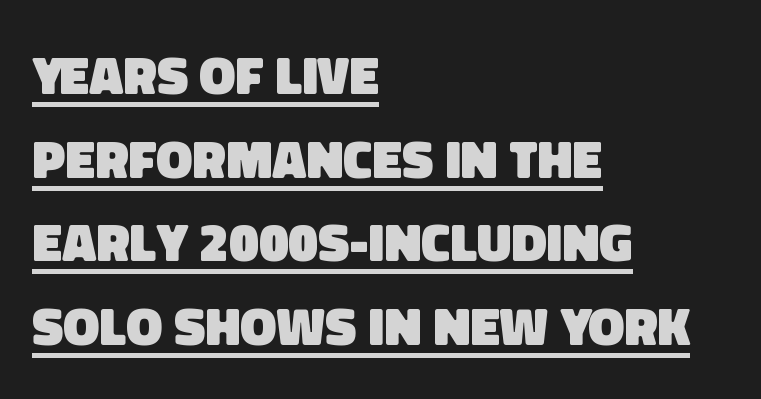
The words here are underlined. Quick note: interline space is typical. The line texture is even and compact thanks to regular tracking. The rag falls on the right side of this text block. These words are printed bold, with thick strokes throughout.
